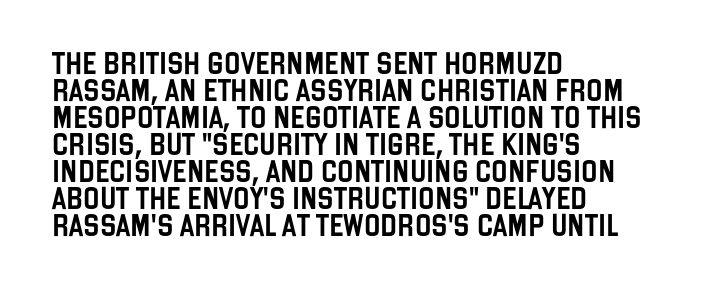
The horizontal fit of the characters is conventional and even. The typesetter chose a ragged-right arrangement here. Upright lettering throughout. The specimen omits any rule beneath the text block's lines.
